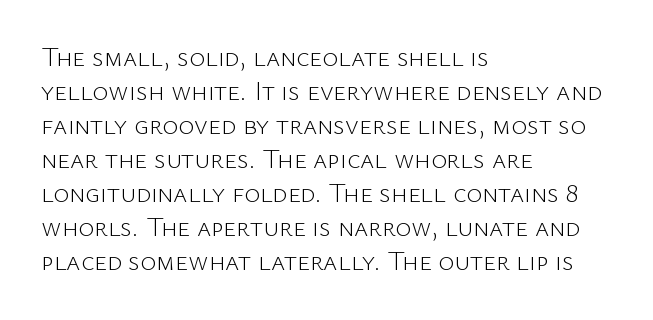
Vertically, the passage feels balanced, rows spaced as you'd expect. The strip under each line holds only bare page. Weight: in the light-to-regular range. Glyph-to-glyph distance matches everyday printed text.
